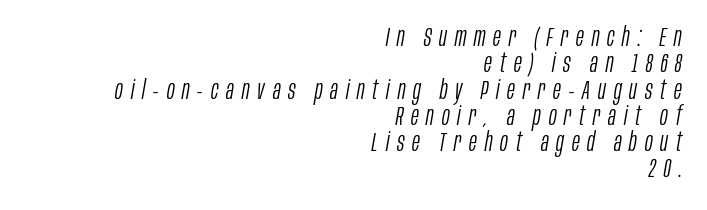
{"italic": "yes", "lean": "right", "slant_degrees": 10, "bold": "no", "underline": "no", "align": "right", "line_spacing": "tight", "line_spacing_ratio": 1.01, "letter_spacing": "wide", "letter_spacing_em": 0.3, "glyph_px": 26}
